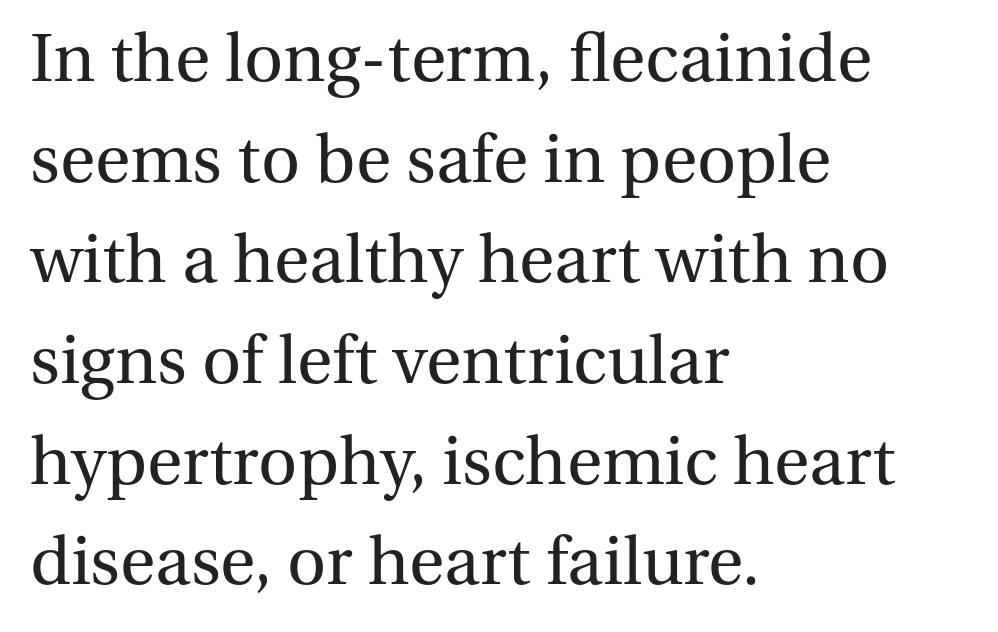
The strokes carry an ordinary text weight at most. The text block is weighted toward the left margin, trailing off unevenly rightward. The letters stand upright; this is a roman face. Old-style or modern, the face here clearly has serifs.
